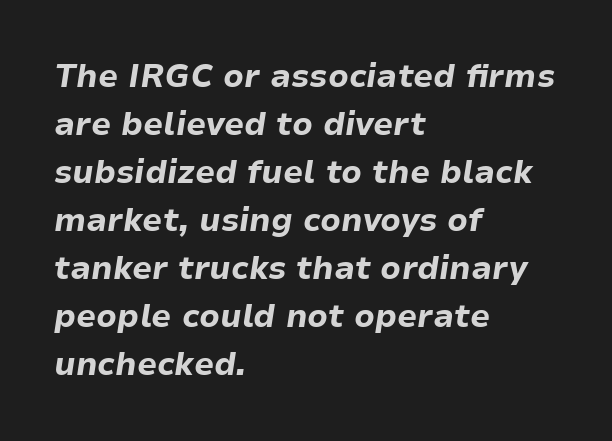
Q: Is the text bold? A: Yes.
Q: Is the text italic (slanted)? A: Yes, it leans right by about 9 degrees.
Q: Is the text underlined? A: No.
Q: How is the paragraph aligned? A: Left-aligned.
Q: Is the spacing between letters normal or unusually wide? A: Normal.
Q: Is the spacing between lines tight, normal or loose? A: Normal.
Q: Width (condensed, normal, or wide)? A: Normal.
Q: Stroke contrast? A: Low.
Q: x-height? A: Medium.
Q: Monospaced? A: No.
